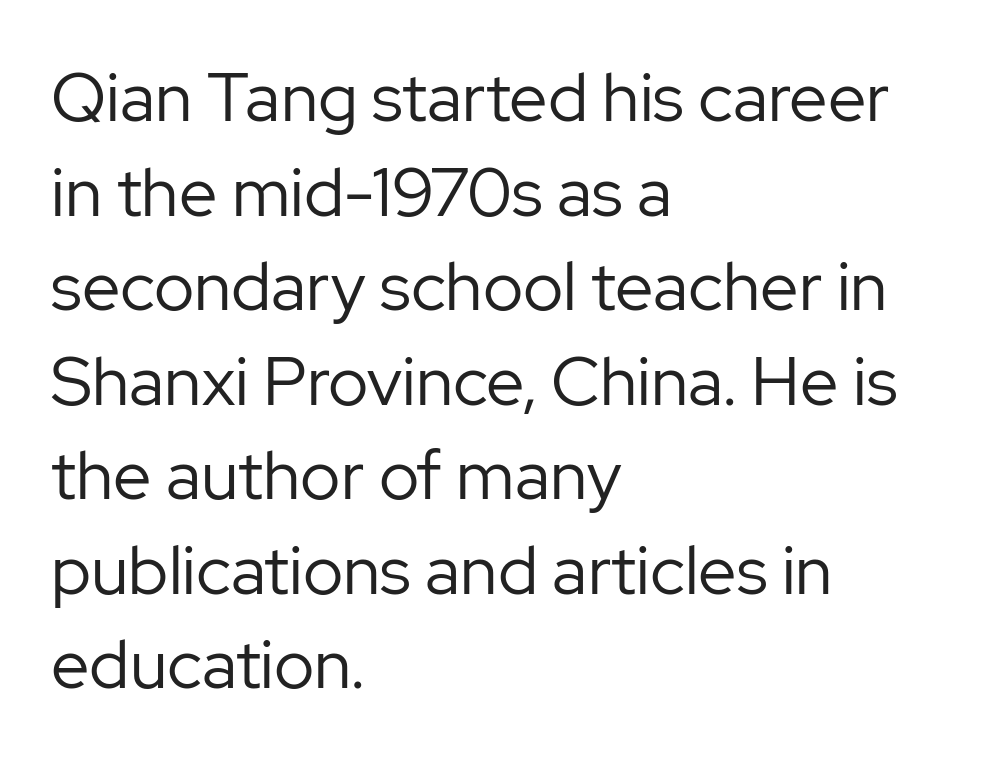
Q: Is the text bold? A: No.
Q: Is the text italic (slanted)? A: No, it is upright.
Q: Is the typeface a serif or a sans-serif typeface? A: Sans-serif.
Q: Is the text underlined? A: No.
Q: How is the paragraph aligned? A: Left-aligned.
Q: Is the spacing between letters normal or unusually wide? A: Normal.
Q: Is the spacing between lines tight, normal or loose? A: Normal.
Q: Width (condensed, normal, or wide)? A: Normal.
Q: Stroke contrast? A: Low.
Q: x-height? A: Medium.
Q: Monospaced? A: No.
